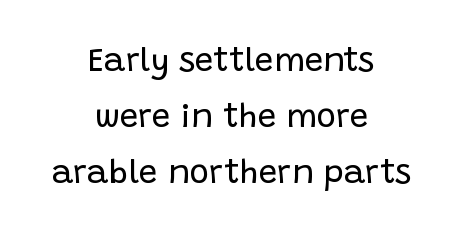
The image shows 33 px regular-weight sans-serif type, upright; set centered, normal line spacing (1.7x), normal letter spacing, not underlined; low stroke contrast and a large x-height.
